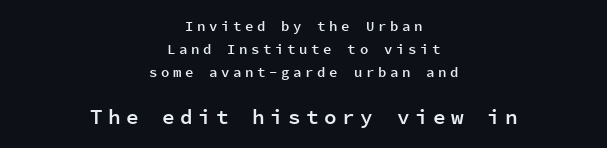
Q: Is the text bold? A: Semi-bold.
Q: Is the text italic (slanted)? A: No, it is upright.
Q: Is the text underlined? A: No.
Q: How is the paragraph aligned? A: Centered.
Q: Is the spacing between letters normal or unusually wide? A: Unusually wide.
Q: Is the spacing between lines tight, normal or loose? A: Normal.
Q: Which block of text is set in a larger size, the first (top) or the second (bottom)? A: The second (bottom) one.
